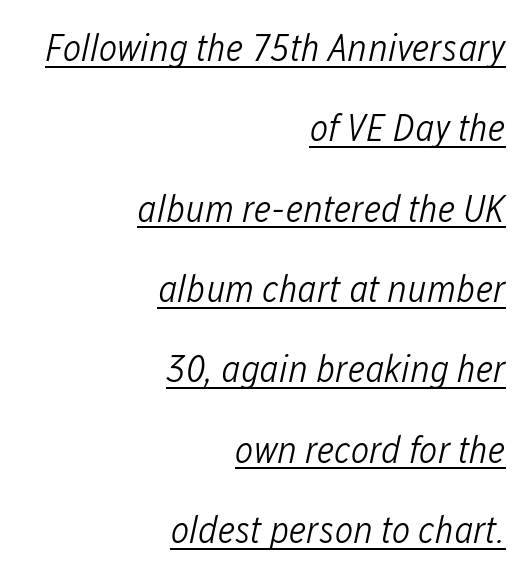
In terms of posture, this sample is oblique. The weight would be labelled regular, book, light, or lighter still. Looks like regular typesetting: each glyph gets only the width it needs. A great deal of white space separates one row of letters from the next.
